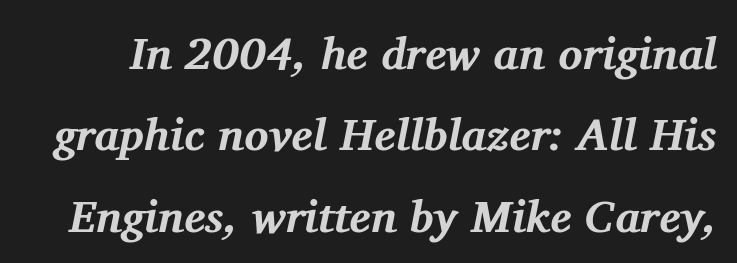
The font's italic variant was chosen for this text. The letterforms sit shoulder to shoulder at normal distance. You can tell from the footed stems that serif type was used. A dark, heavy texture on the line: the type is bold. Honestly, there is no underline to notice here at all.
